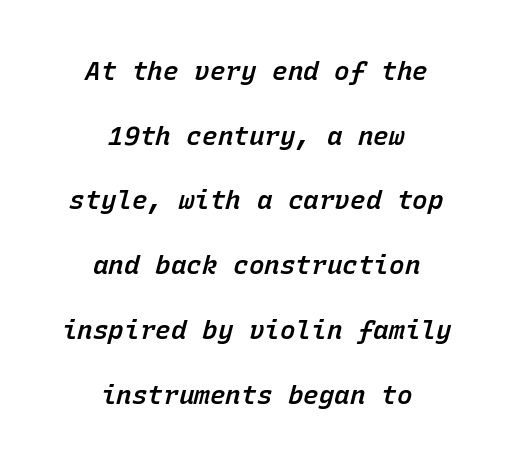
{"italic": "yes", "lean": "right", "slant_degrees": 15, "bold": "semi", "underline": "no", "align": "center", "line_spacing": "loose", "line_spacing_ratio": 2.49, "letter_spacing": "normal", "letter_spacing_em": 0.0, "glyph_px": 26}
